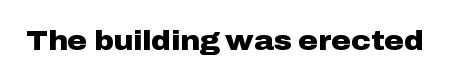
What stands out about the letter spacing? Nothing — it is the standard amount. No italicization has been applied; the sample stays upright. The gap between lines stays unmarked. Thick stems and heavy bowls — unmistakably bold.
